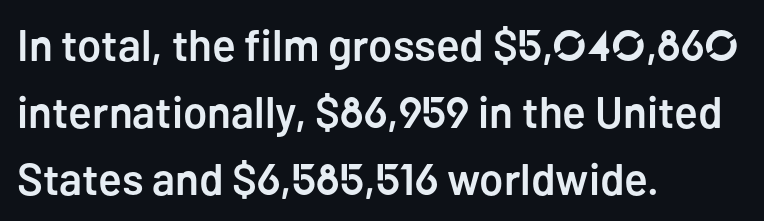
{"serif": "no", "italic": "no", "bold": "semi", "weight": "semibold", "width": "normal", "stroke_contrast": "low", "x_height": "medium", "monospaced": "no", "underline": "no", "align": "left", "line_spacing": "normal", "line_spacing_ratio": 1.52, "letter_spacing": "normal", "letter_spacing_em": 0.0, "glyph_px": 44}
